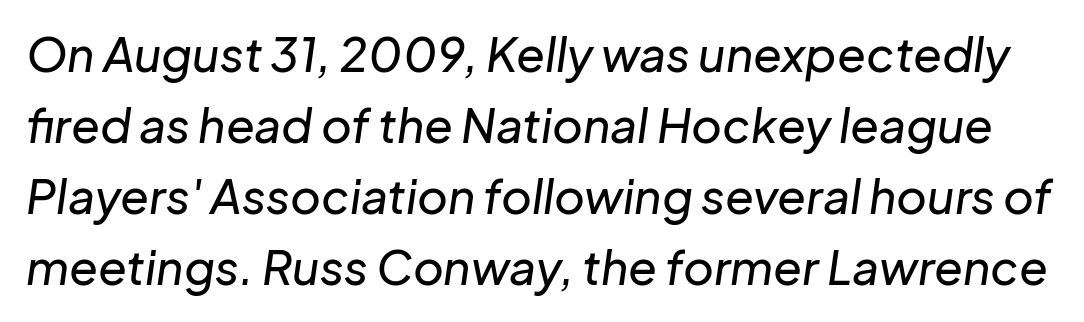
The font's italic variant was chosen for this text. Baseline-to-baseline distance is the conventional proportion of letter height. A typesetter would call this proportional, since set widths differ per character. Quick note: underline off.
